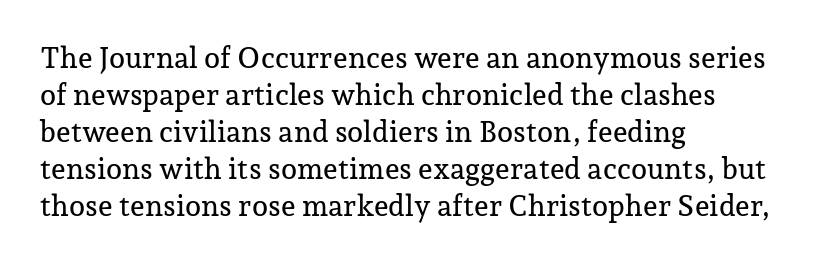
The image shows 29 px serif type, upright; set left-aligned, normal line spacing (1.28x), normal letter spacing, not underlined; low stroke contrast and a medium x-height.
